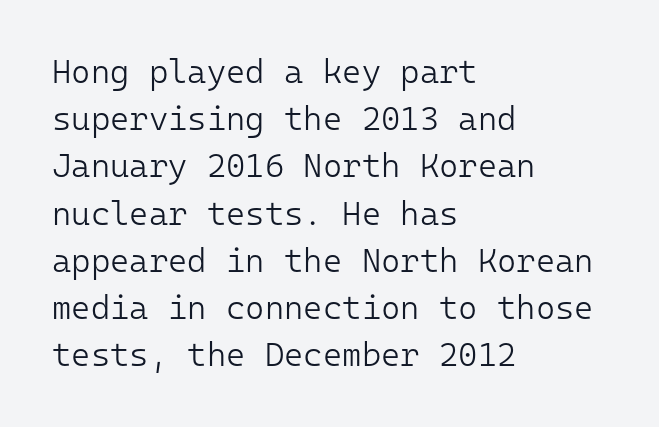
The rendering anchors every line to the left-hand side. You could count columns in this text — the font is strictly monospaced. Observe the ordinary spacing: letters are neighbours, not strangers. Leading matches the norm, producing a regular column. The type sits square on the baseline with zero lean. The weight tops out at a normal text grade.
